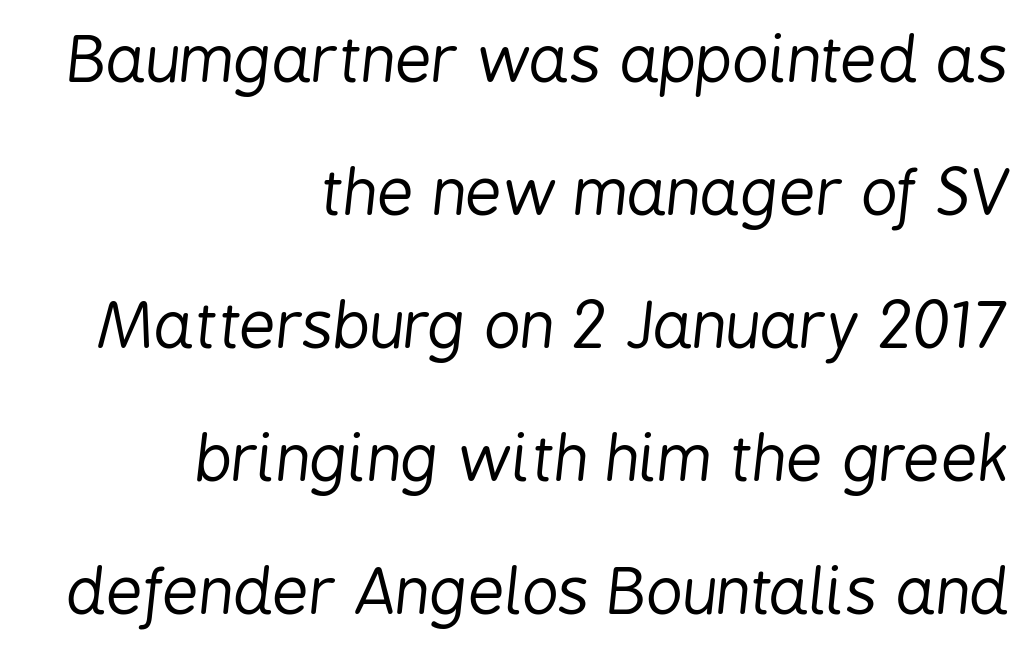
The image shows 64 px regular-weight, condensed type, italic (leaning right); set right-aligned, loose line spacing (2.08x), normal letter spacing, not underlined; low stroke contrast and a medium x-height.
